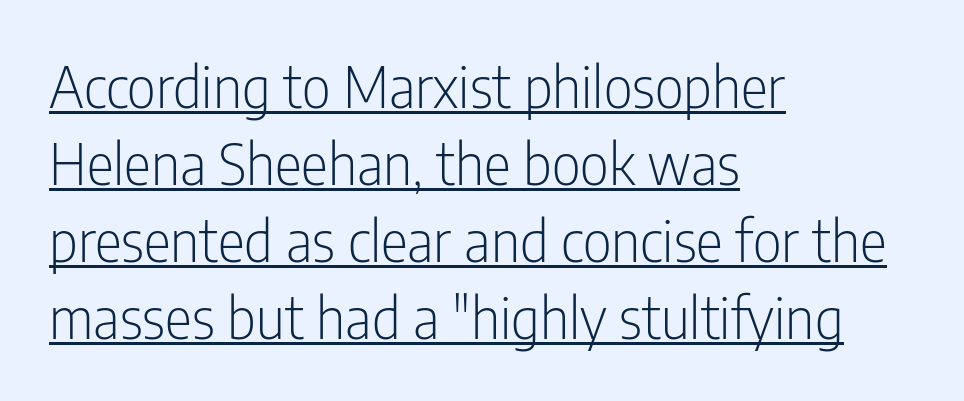
Letters have the restrained weight of plain body copy at most. The lines in this sample share a left origin and differ only in where they stop. No extra tracking has been applied to these lines. The glyphs are accompanied by a horizontal stroke just below them. Vertical spacing — default.
